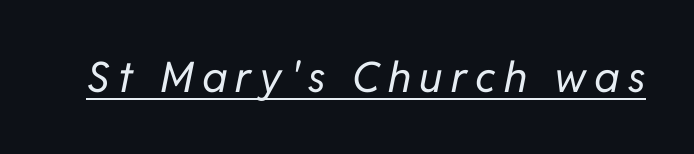
Each line of the rendering has a horizontal stroke beneath the glyphs. A typesetter would mark this as italic. The font sits on the lighter half of the weight spectrum, regular included. Proportional: the letters do not fall into vertical columns.
